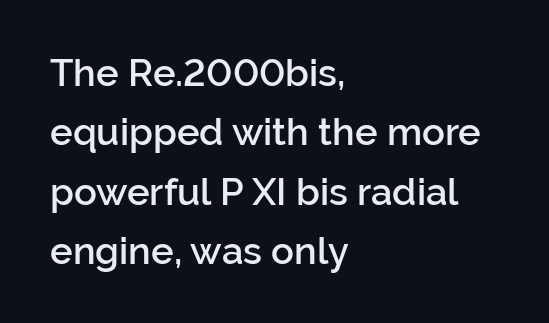
{"serif": "no", "italic": "no", "bold": "semi", "weight": "semibold", "width": "normal", "stroke_contrast": "low", "x_height": "medium", "monospaced": "no", "underline": "no", "align": "left", "line_spacing": "normal", "line_spacing_ratio": 1.56, "letter_spacing": "normal", "letter_spacing_em": 0.0, "glyph_px": 38}
